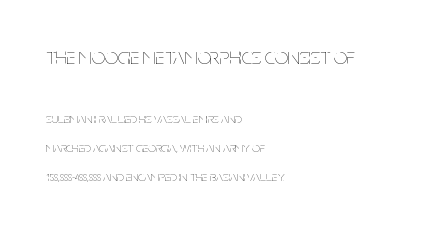
{"italic": "no", "bold": "no", "underline": "no", "align": "left", "line_spacing": "loose", "line_spacing_ratio": 2.07, "letter_spacing": "normal", "letter_spacing_em": 0.0, "larger_block": "first", "size_ratio": 1.64, "glyph_px": 23}
